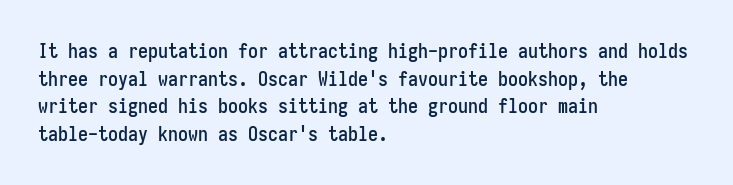
Q: Is the text italic (slanted)? A: No, it is upright.
Q: Is the text underlined? A: No.
Q: How is the paragraph aligned? A: Left-aligned.
Q: Is the spacing between letters normal or unusually wide? A: Normal.
Q: Is the spacing between lines tight, normal or loose? A: Normal.
